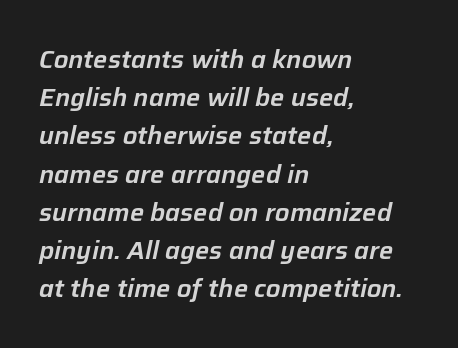
Italic: yes, the glyphs are oblique. The block of text has a typical density, with ordinary space between rows. Has an underline been added? It has not. Caption: multi-line text, flush left, ragged right.
